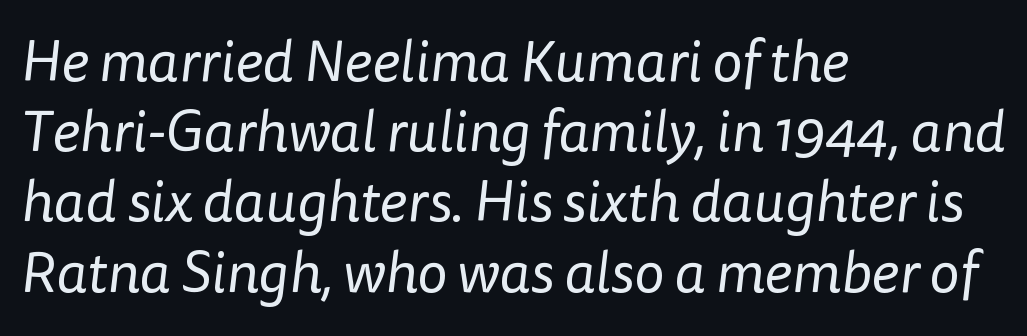
The font sits on the lighter half of the weight spectrum, regular included. Has an underline been added? It has not. These lines are rendered in a variable-pitch font. The type family on display is of the sans-serif kind. Is the block centered? No — it sits flush against the left margin.
